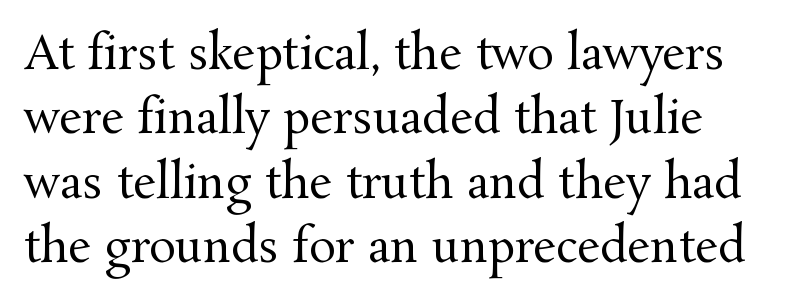
This sample uses a serif face. In terms of posture, this sample is upright. Lines of text with bare space underneath. The block of text has a typical density, with ordinary space between rows. Letters have the restrained weight of plain body copy at most. The letters sit at their default tracking, neither squeezed nor spread.
